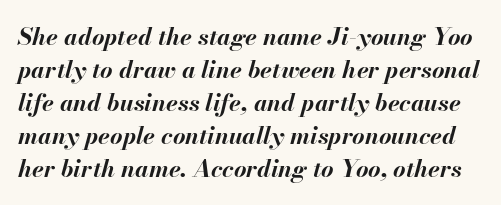
The image shows 24 px bold type, italic (leaning right); set normal line spacing (1.37x), normal letter spacing, not underlined.
